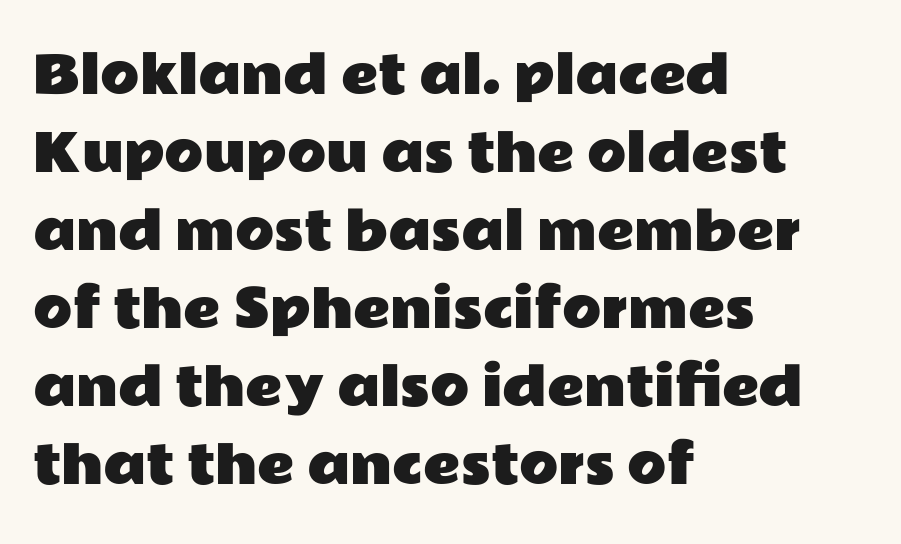
Q: Is the text italic (slanted)? A: No, it is upright.
Q: Is the typeface a serif or a sans-serif typeface? A: Sans-serif.
Q: Is the text underlined? A: No.
Q: How is the paragraph aligned? A: Left-aligned.
Q: Is the spacing between letters normal or unusually wide? A: Normal.
Q: Is the spacing between lines tight, normal or loose? A: Normal.
Q: Width (condensed, normal, or wide)? A: Wide.
Q: Stroke contrast? A: Low.
Q: x-height? A: Medium.
Q: Monospaced? A: No.
